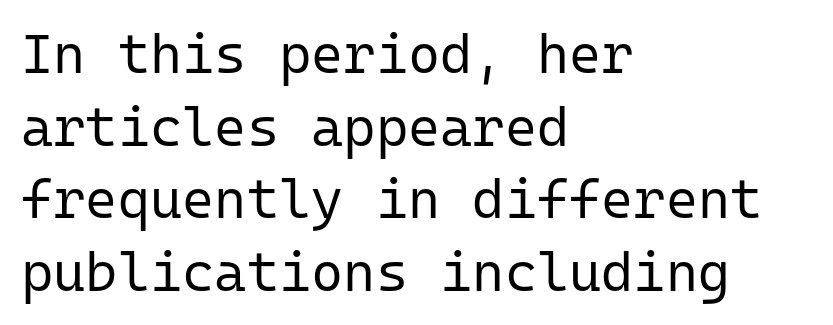
Q: Is the text bold? A: No.
Q: Is the text italic (slanted)? A: No, it is upright.
Q: Is the typeface a serif or a sans-serif typeface? A: Sans-serif.
Q: Is the text underlined? A: No.
Q: How is the paragraph aligned? A: Left-aligned.
Q: Is the spacing between letters normal or unusually wide? A: Normal.
Q: Is the spacing between lines tight, normal or loose? A: Normal.
Q: Width (condensed, normal, or wide)? A: Normal.
Q: Stroke contrast? A: Low.
Q: x-height? A: Medium.
Q: Monospaced? A: Yes.
